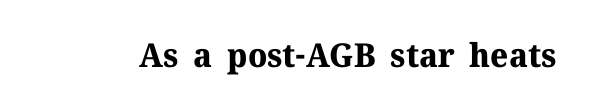
Q: Is the text bold? A: Yes.
Q: Is the text italic (slanted)? A: No, it is upright.
Q: Is the typeface a serif or a sans-serif typeface? A: Serif.
Q: Is the text underlined? A: No.
Q: Is the spacing between letters normal or unusually wide? A: Normal.
Q: Width (condensed, normal, or wide)? A: Normal.
Q: Stroke contrast? A: Medium.
Q: x-height? A: Medium.
Q: Monospaced? A: No.
